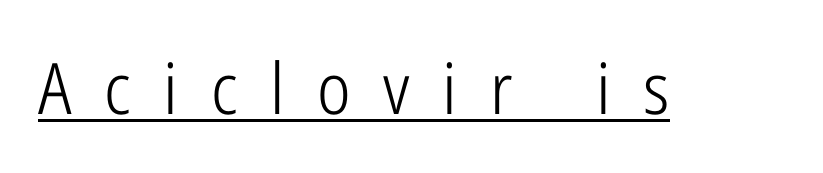
Q: Is the text bold? A: No.
Q: Is the text italic (slanted)? A: No, it is upright.
Q: Is the typeface a serif or a sans-serif typeface? A: Sans-serif.
Q: Is the text underlined? A: Yes.
Q: Is the spacing between letters normal or unusually wide? A: Unusually wide.
Q: Width (condensed, normal, or wide)? A: Condensed.
Q: Stroke contrast? A: Low.
Q: x-height? A: Medium.
Q: Monospaced? A: No.
